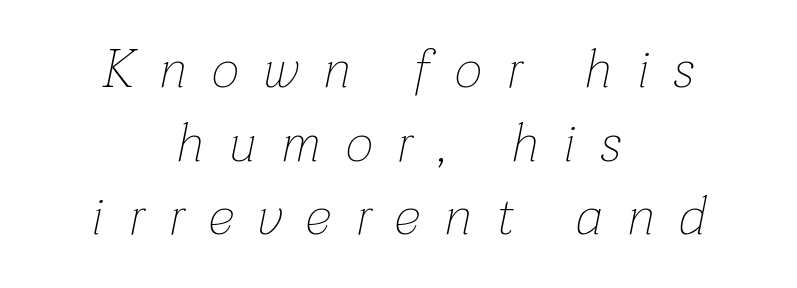
Casual observation: everything's sitting right in the middle. Letter spacing: wide. Unmarked baselines from the first word to the last. Weight class: somewhere from thin through regular. The face used here is proportionally spaced, like ordinary book or web type.
